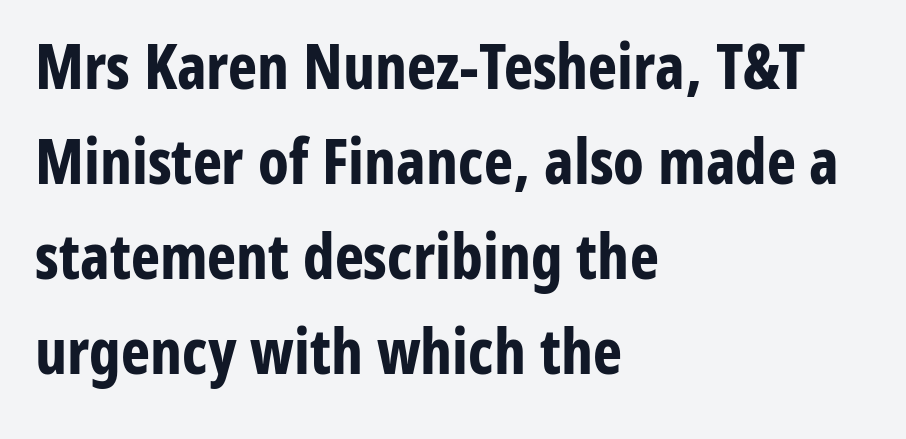
A student would call this left alignment; a typographer would say flush left, rag right. Clear beneath every line of the passage. You can tell it's not italic because the verticals are truly vertical. Bold? Absolutely — the strokes are thick and heavy.
